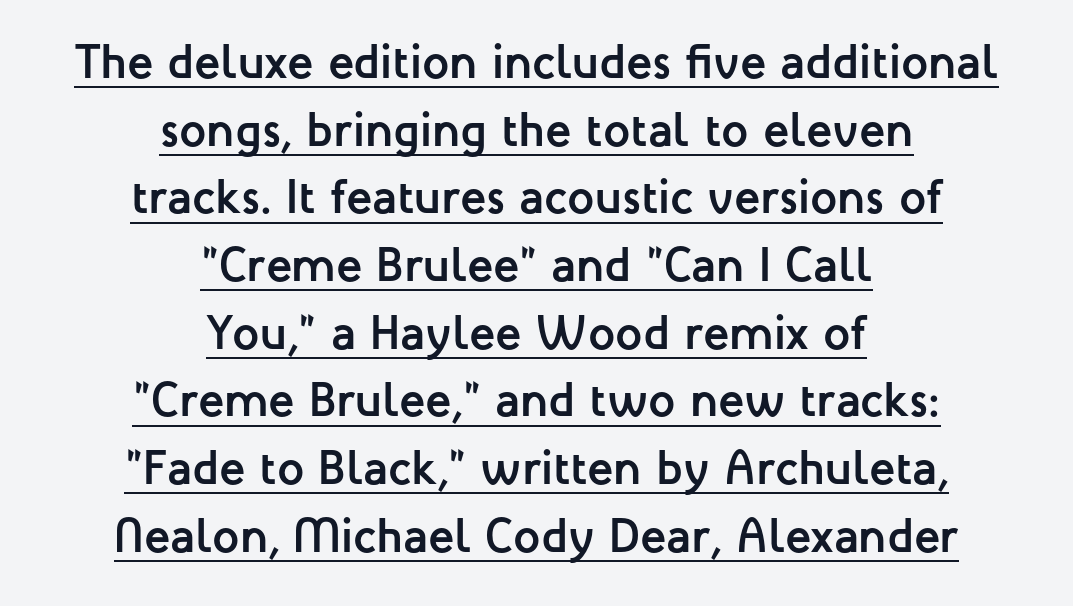
The glyphs have the mass of a bold cut. Notice how the stems are strictly vertical — no italics here. The typesetter has applied underlining to the passage shown. The face used here is a sans, in the tradition of grotesques and geometrics. Observe the ordinary spacing: letters are neighbours, not strangers. Is there much room between lines? A standard amount, neither cramped nor airy.
